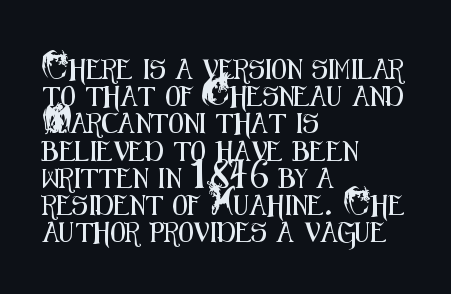
{"italic": "no", "underline": "no", "align": "left", "line_spacing": "normal", "line_spacing_ratio": 1.36, "letter_spacing": "normal", "letter_spacing_em": 0.0, "glyph_px": 20}
